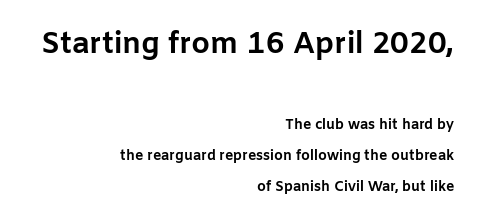
The image shows 30 px bold sans-serif type, upright; set right-aligned, loose line spacing (2.23x), normal letter spacing, not underlined; the first (top) block is 2.14x larger; low stroke contrast and a medium x-height.
